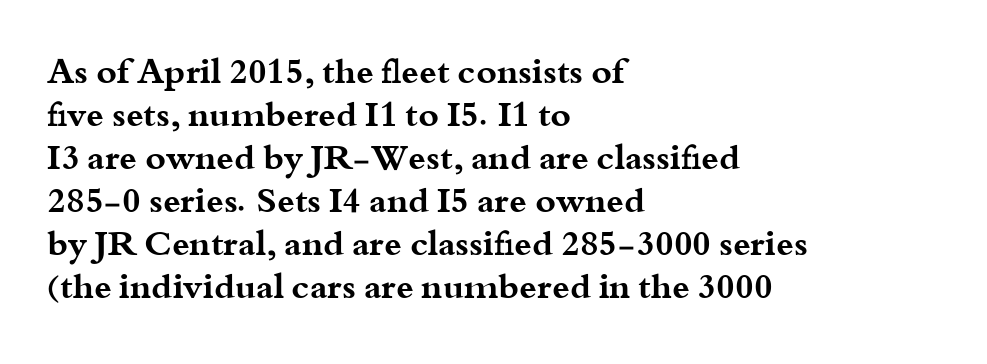
Spacing between characters is what you'd get straight out of the box. Which margin do the lines hug? The left one — the right edge is uneven. Ordinary non-slanted type is in use. Letterform terminals end in serifs throughout the passage. A dark, heavy texture on the line: the type is bold.
